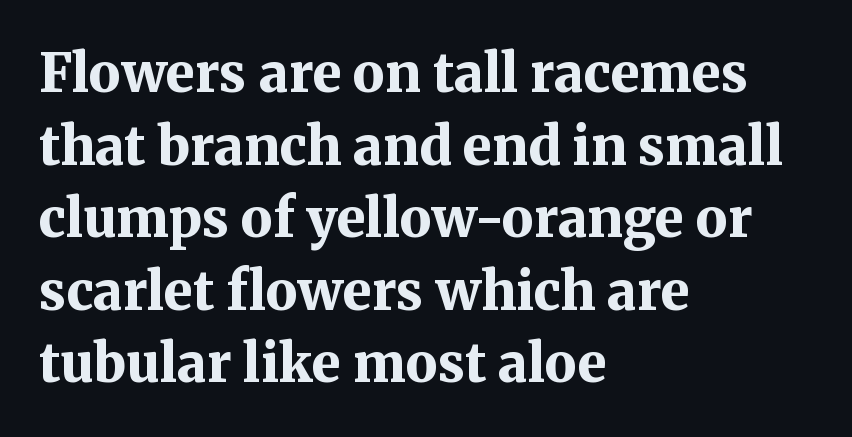
The image shows 53 px bold serif type, upright; set left-aligned, normal line spacing (1.37x), normal letter spacing, not underlined; medium stroke contrast and a medium x-height.
